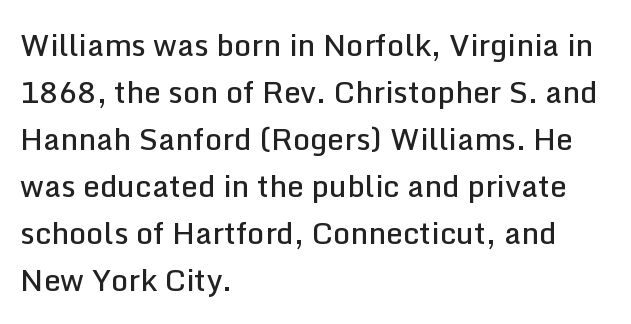
The image shows 30 px semibold sans-serif type, upright; set left-aligned, normal line spacing (1.57x), normal letter spacing, not underlined; low stroke contrast and a medium x-height.
